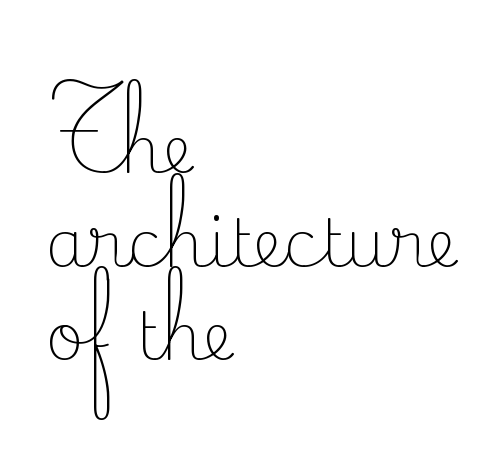
Q: Is the text bold? A: No.
Q: Is the text italic (slanted)? A: No, it is upright.
Q: Is the typeface a serif or a sans-serif typeface? A: Serif.
Q: Is the text underlined? A: No.
Q: How is the paragraph aligned? A: Left-aligned.
Q: Is the spacing between letters normal or unusually wide? A: Normal.
Q: Is the spacing between lines tight, normal or loose? A: Normal.
Q: Width (condensed, normal, or wide)? A: Normal.
Q: Stroke contrast? A: Low.
Q: x-height? A: Small.
Q: Monospaced? A: No.
